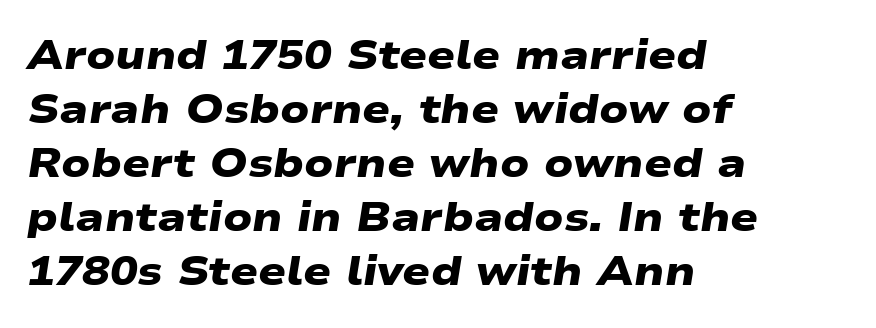
Bold? Absolutely — the strokes are thick and heavy. Honestly, the letter spacing is just normal — you wouldn't notice it. Regular leading. Caption: multi-line text, flush left, ragged right.
